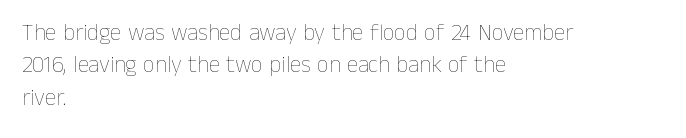
Q: Is the text bold? A: No.
Q: Is the text italic (slanted)? A: No, it is upright.
Q: Is the text underlined? A: No.
Q: How is the paragraph aligned? A: Left-aligned.
Q: Is the spacing between letters normal or unusually wide? A: Normal.
Q: Is the spacing between lines tight, normal or loose? A: Normal.
